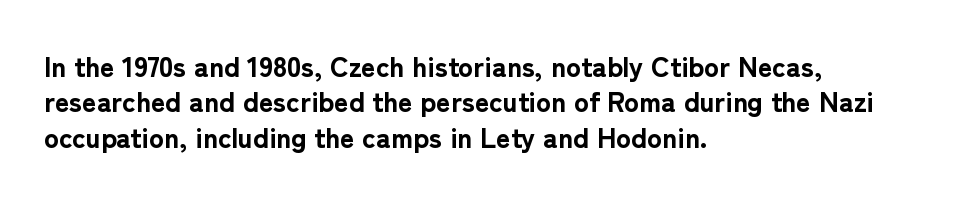
Q: Is the text bold? A: Yes.
Q: Is the text italic (slanted)? A: No, it is upright.
Q: Is the typeface a serif or a sans-serif typeface? A: Sans-serif.
Q: Is the text underlined? A: No.
Q: How is the paragraph aligned? A: Left-aligned.
Q: Is the spacing between letters normal or unusually wide? A: Normal.
Q: Is the spacing between lines tight, normal or loose? A: Normal.
Q: Width (condensed, normal, or wide)? A: Normal.
Q: Stroke contrast? A: Low.
Q: x-height? A: Medium.
Q: Monospaced? A: No.
